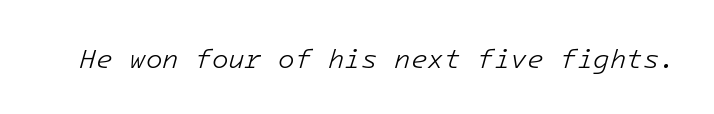
{"italic": "yes", "lean": "right", "slant_degrees": 16, "bold": "no", "underline": "no", "letter_spacing": "normal", "letter_spacing_em": 0.0, "glyph_px": 27}
